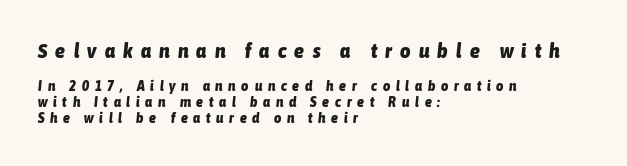
The image shows 20 px bold type, italic (leaning right); set left-aligned, tight line spacing (1.15x), unusually wide letter spacing (+0.41 em), not underlined; the first (top) block is 1.43x larger.
